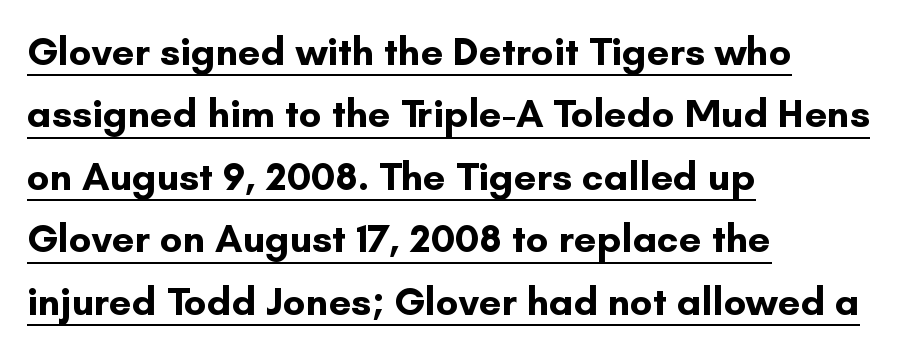
The image shows 40 px bold sans-serif type, upright; set left-aligned, normal line spacing (1.56x), normal letter spacing, underlined; low stroke contrast and a small x-height.
